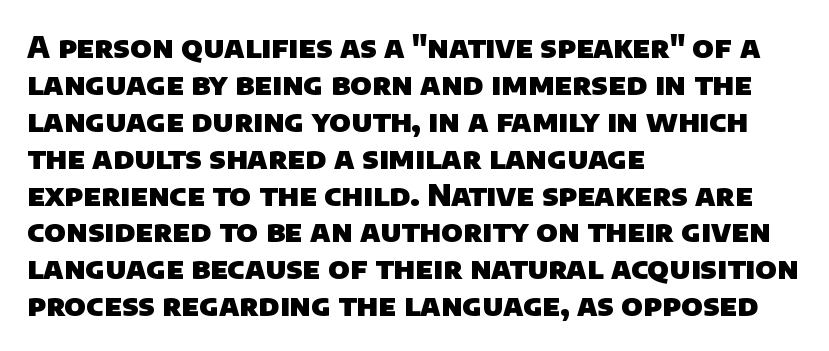
The strip under each line holds only bare page. As a designer I'd log this as weight 700, bold. Type style note: lacks serifs. Typeset ragged right — the left edge is the straight one.
